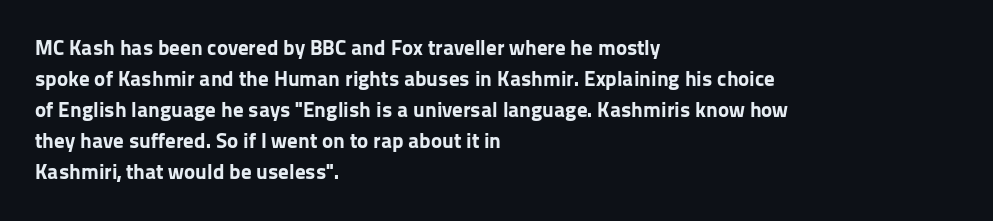
The image shows 21 px bold type, upright; set left-aligned, normal line spacing (1.48x), normal letter spacing, not underlined.
